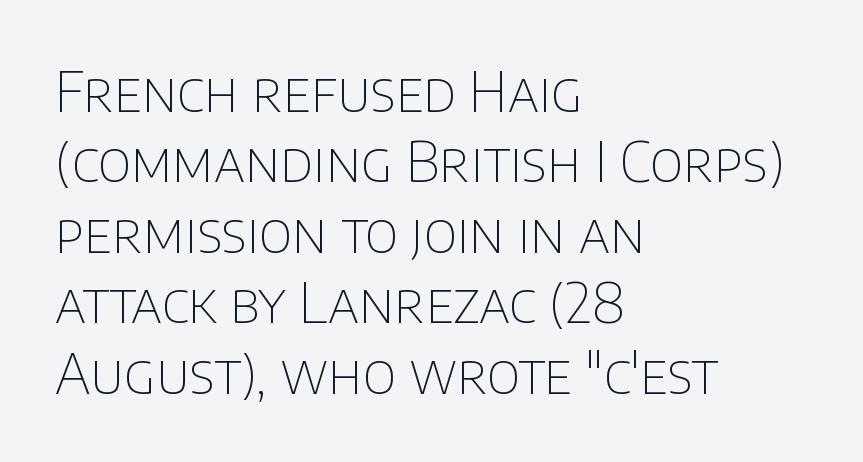
The image shows 55 px thin sans-serif type, upright; set left-aligned, normal line spacing (1.28x), normal letter spacing, not underlined; low stroke contrast and a large x-height.
